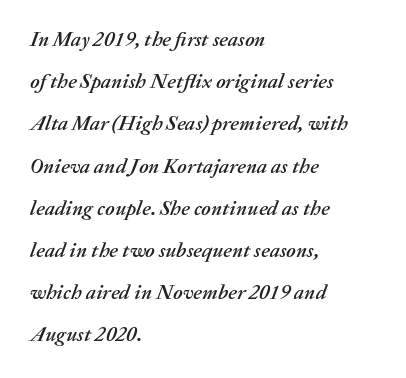
{"italic": "yes", "lean": "right", "slant_degrees": 20, "underline": "no", "align": "left", "line_spacing": "loose", "line_spacing_ratio": 2.01, "letter_spacing": "normal", "letter_spacing_em": 0.0, "glyph_px": 21}
